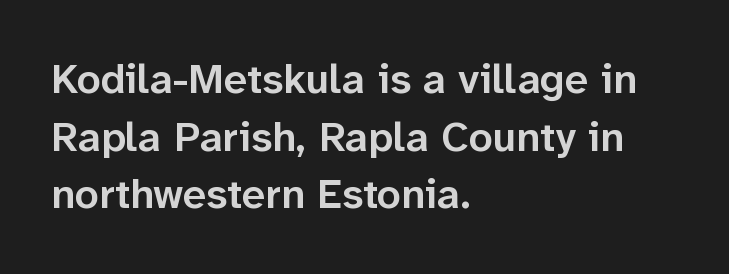
The image shows 42 px semibold sans-serif type, upright; set left-aligned, normal line spacing (1.37x), normal letter spacing, not underlined; low stroke contrast and a medium x-height.
